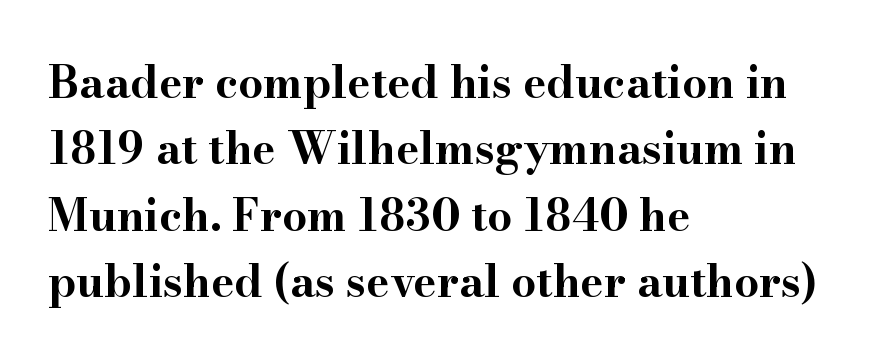
{"serif": "yes", "italic": "no", "bold": "yes", "weight": "bold", "width": "wide", "stroke_contrast": "high", "x_height": "small", "monospaced": "no", "underline": "no", "align": "left", "line_spacing": "normal", "line_spacing_ratio": 1.51, "letter_spacing": "normal", "letter_spacing_em": 0.0, "glyph_px": 44}
